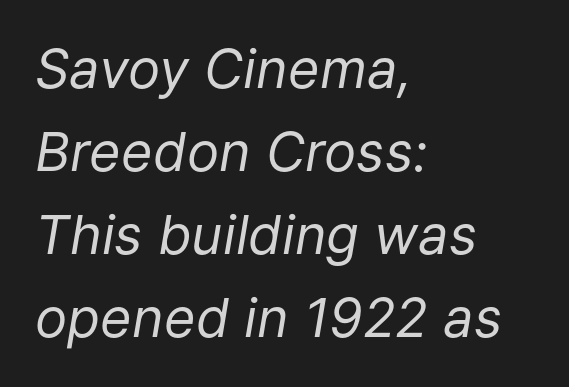
Q: Is the text bold? A: No.
Q: Is the text italic (slanted)? A: Yes, it leans right by about 9 degrees.
Q: Is the text underlined? A: No.
Q: How is the paragraph aligned? A: Left-aligned.
Q: Is the spacing between letters normal or unusually wide? A: Normal.
Q: Is the spacing between lines tight, normal or loose? A: Normal.
Q: Width (condensed, normal, or wide)? A: Normal.
Q: Stroke contrast? A: Low.
Q: x-height? A: Medium.
Q: Monospaced? A: No.
